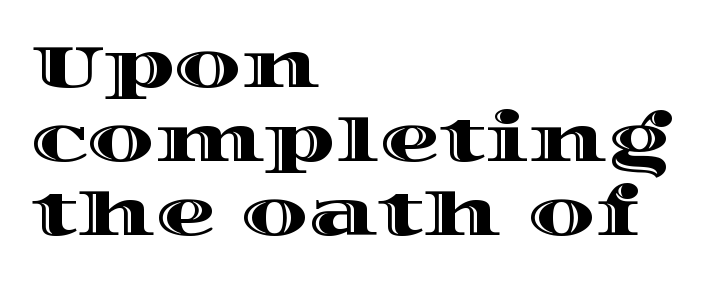
{"italic": "no", "width": "wide", "x_height": "large", "monospaced": "no", "underline": "no", "align": "left", "line_spacing_ratio": 1.23, "letter_spacing": "normal", "letter_spacing_em": 0.0, "glyph_px": 60}
